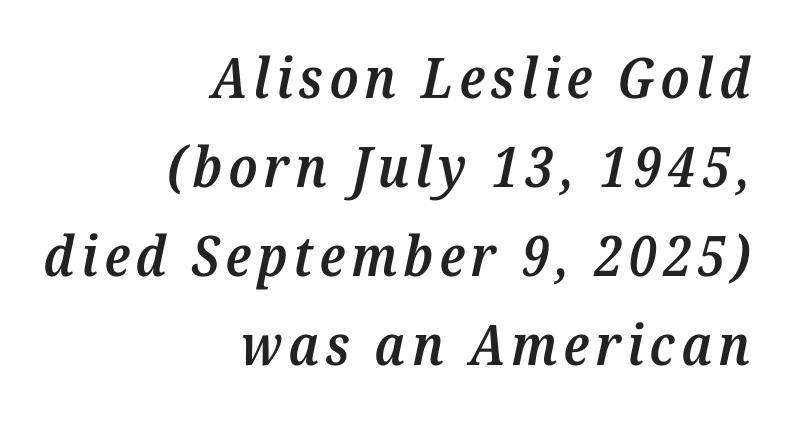
{"serif": "yes", "italic": "yes", "lean": "right", "slant_degrees": 12, "bold": "semi", "weight": "semibold", "width": "normal", "stroke_contrast": "medium", "x_height": "medium", "monospaced": "no", "underline": "no", "align": "right", "line_spacing": "normal", "line_spacing_ratio": 1.59, "glyph_px": 56}
